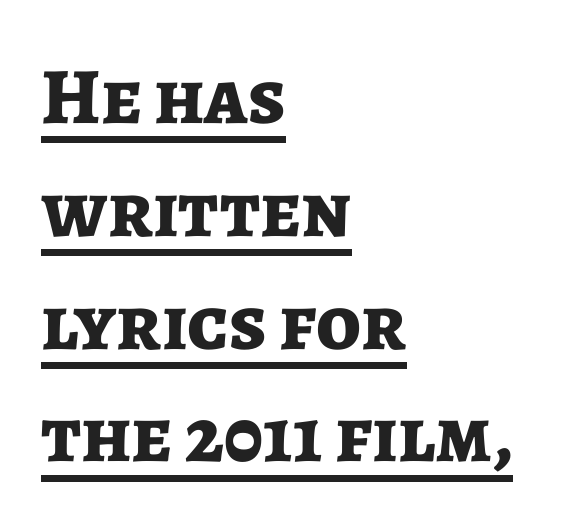
Character widths vary here, with narrow letters taking less room than wide ones. Honestly, the row spacing looks completely unremarkable. The lines are quadded left. A typesetter would call this zero additional tracking. Looks like someone drew a line under every word here. The designer went with a sans here, leaving each stem footless.
